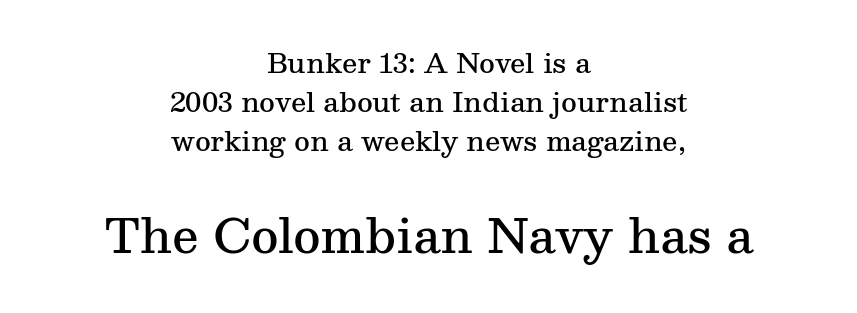
{"serif": "yes", "italic": "no", "bold": "semi", "weight": "semibold", "width": "normal", "stroke_contrast": "medium", "x_height": "medium", "monospaced": "no", "underline": "no", "align": "center", "line_spacing": "normal", "line_spacing_ratio": 1.45, "letter_spacing": "normal", "letter_spacing_em": 0.0, "larger_block": "second", "size_ratio": 1.74, "glyph_px": 47}
